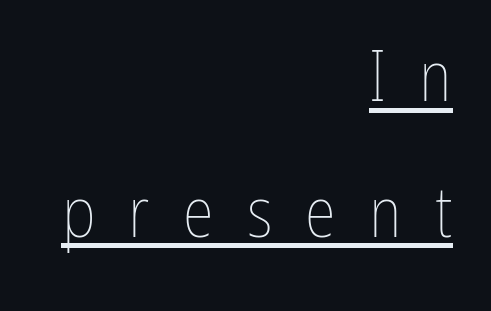
Q: Is the text bold? A: No.
Q: Is the text italic (slanted)? A: No, it is upright.
Q: Is the text underlined? A: Yes.
Q: How is the paragraph aligned? A: Right-aligned.
Q: Is the spacing between letters normal or unusually wide? A: Unusually wide.
Q: Is the spacing between lines tight, normal or loose? A: Loose.
Q: Width (condensed, normal, or wide)? A: Condensed.
Q: Stroke contrast? A: Low.
Q: x-height? A: Medium.
Q: Monospaced? A: No.
